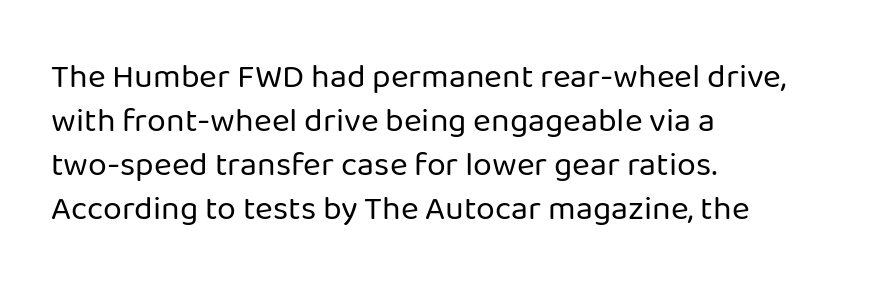
The image shows 34 px regular-weight sans-serif type, upright; set left-aligned, normal line spacing (1.29x), normal letter spacing, not underlined; low stroke contrast and a medium x-height.
